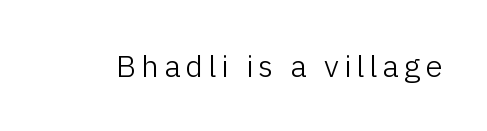
Observe the absence of serifs on each vertical stroke in this sample. Compared with a typical body face, this is equally light or lighter still. The baseline area is clear. Think of a printed novel: that variable character pitch is what you see here. Tall strokes in this sample are plumb rather than angled.
